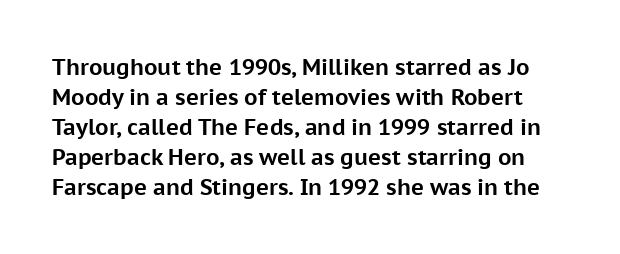
The image shows 22 px bold type, upright; set normal line spacing (1.36x), normal letter spacing, not underlined.
